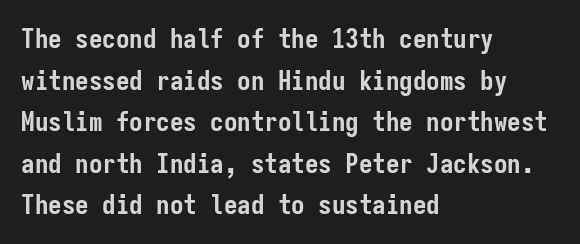
This sample keeps an unexceptional amount of space between lines. Which margin do the lines hug? The left one — the right edge is uneven. The specimen omits any rule beneath the text block's lines. Students, note that the glyphs here touch the page at normal intervals. This is heavy type, rendered in bold.
